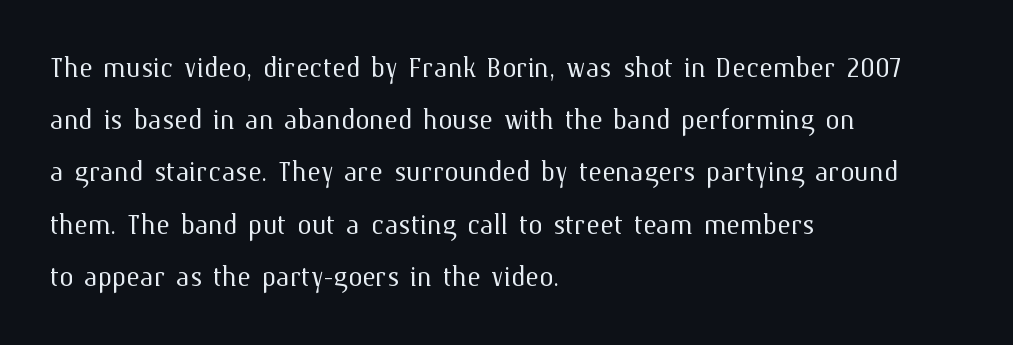
{"italic": "no", "bold": "no", "weight": "light", "width": "normal", "stroke_contrast": "medium", "x_height": "medium", "monospaced": "no", "underline": "no", "align": "left", "line_spacing": "normal", "line_spacing_ratio": 1.45, "letter_spacing": "normal", "letter_spacing_em": 0.0, "glyph_px": 36}
